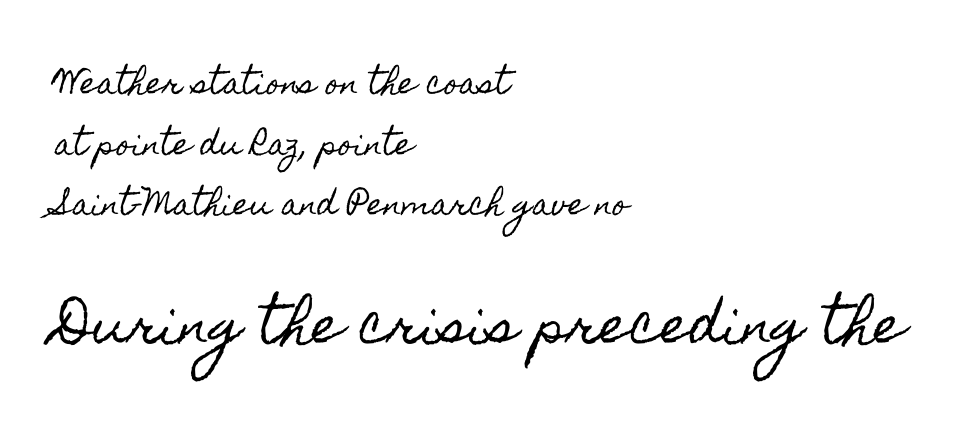
{"width": "condensed", "x_height": "small", "monospaced": "no", "underline": "no", "align": "left", "line_spacing": "loose", "line_spacing_ratio": 2.09, "letter_spacing": "normal", "letter_spacing_em": 0.0, "larger_block": "second", "size_ratio": 1.72, "glyph_px": 50}
